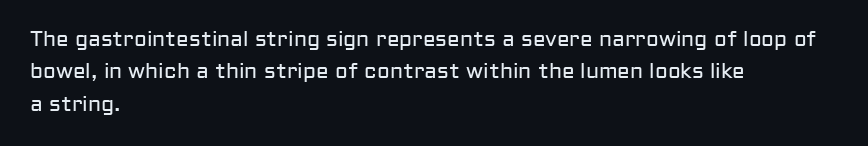
Words float on clear page, feet unadorned. Letters have the restrained weight of plain body copy at most. Horizontal alignment here is leftward, the default for most running prose. Whoever set this chose a conventional vertical rhythm. This sample uses an upright cut, with every glyph sitting square on the baseline.
